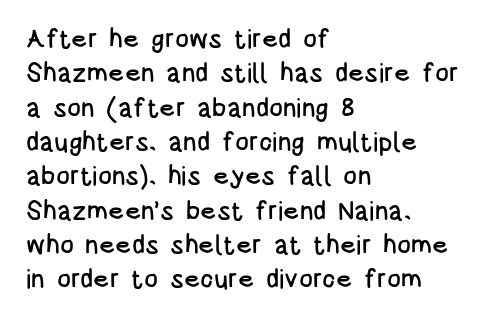
{"italic": "no", "underline": "no", "align": "left", "line_spacing": "normal", "line_spacing_ratio": 1.32, "letter_spacing": "normal", "letter_spacing_em": 0.0, "glyph_px": 26}
